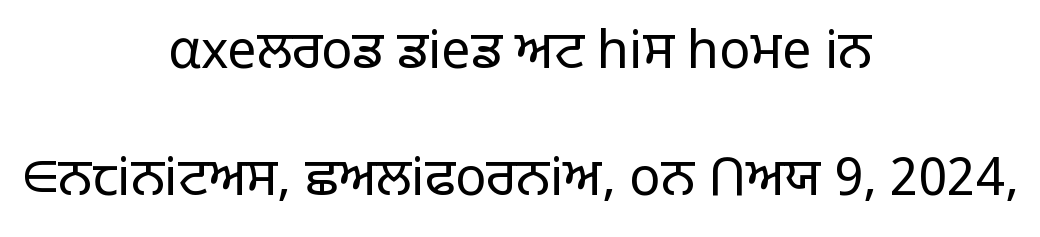
{"serif": "no", "italic": "no", "bold": "no", "weight": "light", "width": "normal", "stroke_contrast": "low", "x_height": "large", "monospaced": "no", "underline": "no", "align": "center", "line_spacing": "loose", "line_spacing_ratio": 2.44, "letter_spacing": "normal", "letter_spacing_em": 0.0, "glyph_px": 52}
